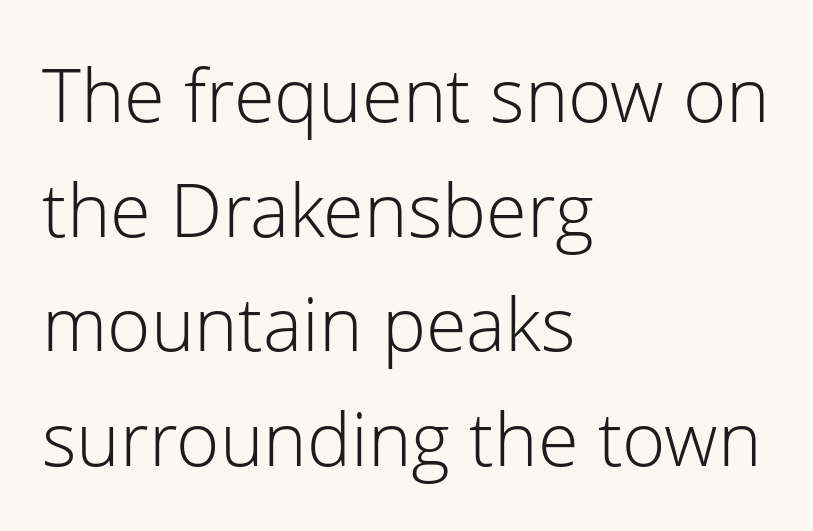
The image shows 74 px light sans-serif type, upright; set left-aligned, normal line spacing (1.55x), normal letter spacing, not underlined; low stroke contrast and a medium x-height.
